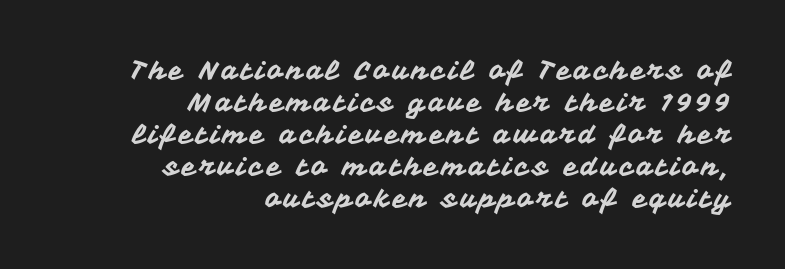
Q: Is the text italic (slanted)? A: Yes.
Q: Is the text underlined? A: No.
Q: How is the paragraph aligned? A: Right-aligned.
